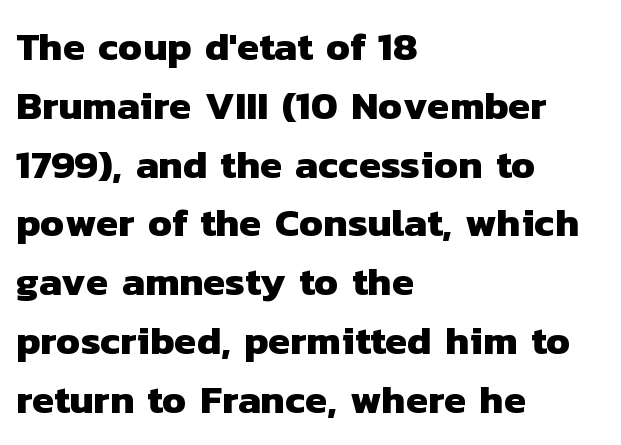
One glance says typical: line gaps are just what's usual. Each word holds together tightly as a unit, with standard inter-letter gaps. Notice how thick the strokes are: this is what a full bold looks like. Varying glyph widths throughout — classic text-font behaviour. The paragraph has a hard left edge and a soft right edge.
